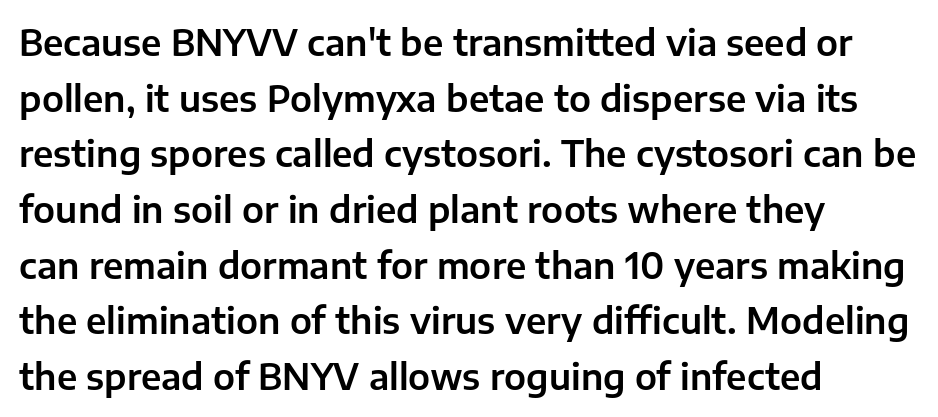
The image shows 35 px sans-serif type, upright; set left-aligned, normal line spacing (1.59x), normal letter spacing, not underlined; low stroke contrast and a medium x-height.
